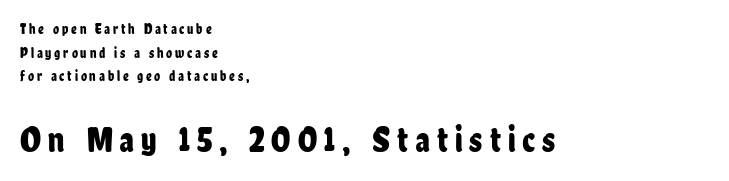
{"serif": "no", "italic": "no", "width": "condensed", "stroke_contrast": "low", "x_height": "medium", "monospaced": "no", "underline": "no", "align": "left", "line_spacing": "normal", "line_spacing_ratio": 1.69, "letter_spacing": "wide", "letter_spacing_em": 0.2, "larger_block": "second", "size_ratio": 2.5, "glyph_px": 35}
